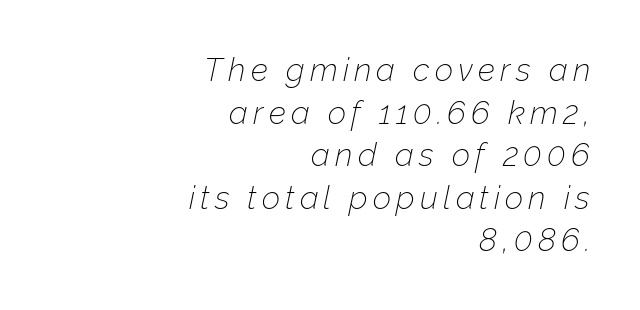
{"italic": "yes", "lean": "right", "slant_degrees": 12, "bold": "no", "weight": "thin", "width": "normal", "stroke_contrast": "low", "x_height": "medium", "monospaced": "no", "underline": "no", "align": "right", "line_spacing": "normal", "line_spacing_ratio": 1.33, "glyph_px": 32}
